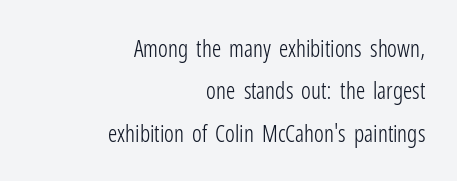
The image shows 23 px text type, upright; set right-aligned, line spacing 1.84x, normal letter spacing, not underlined.
